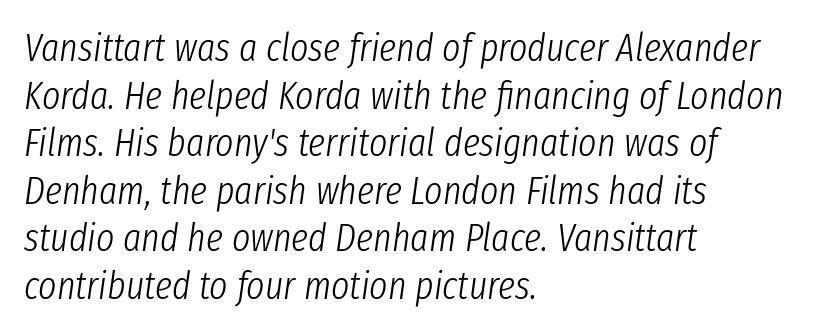
{"italic": "yes", "lean": "right", "slant_degrees": 8, "bold": "no", "weight": "light", "width": "condensed", "stroke_contrast": "low", "x_height": "medium", "monospaced": "no", "underline": "no", "align": "left", "line_spacing_ratio": 1.22, "letter_spacing": "normal", "letter_spacing_em": 0.0, "glyph_px": 39}
